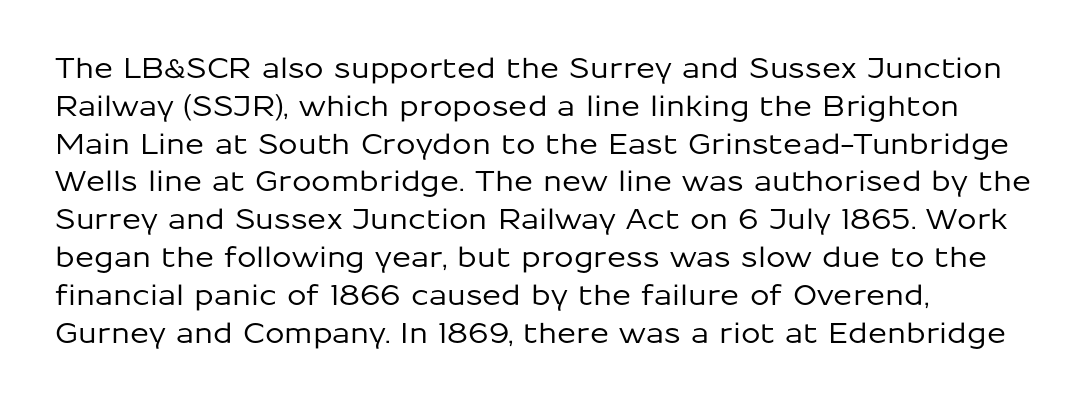
{"serif": "no", "italic": "no", "width": "normal", "stroke_contrast": "low", "x_height": "medium", "monospaced": "no", "underline": "no", "align": "left", "line_spacing": "normal", "line_spacing_ratio": 1.35, "letter_spacing": "normal", "letter_spacing_em": 0.0, "glyph_px": 28}
